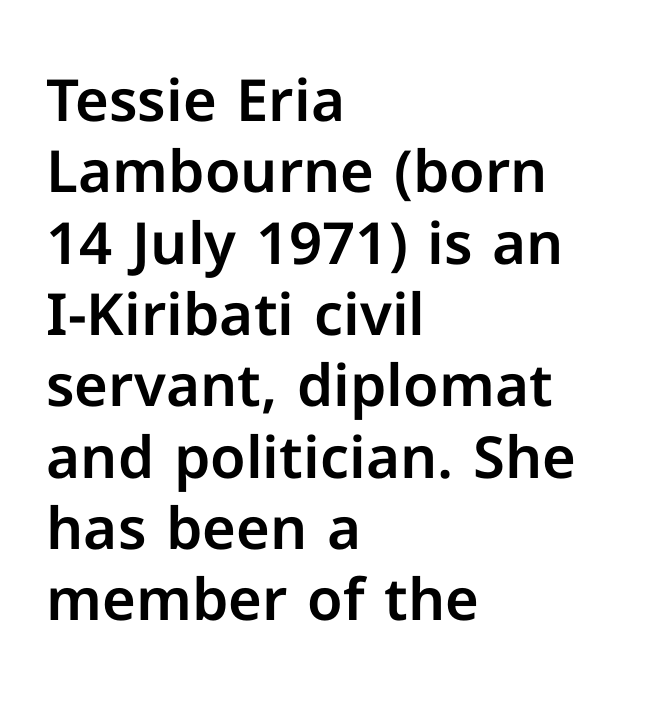
The letters advance in unequal steps, a hallmark of proportional type. A roman cut, with each character standing at attention. The lines are quadded left. The face used here is a sans, in the tradition of grotesques and geometrics.
